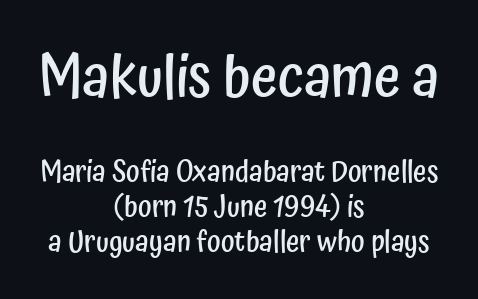
Classification — sans serif. Stroke thickness is moderately raised; the sample reads as semibold. Every row of glyphs is offset so its center matches the block's center. Is the lower block the larger one? No — the upper block carries the bigger type.
